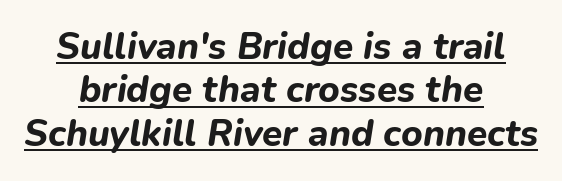
The words here are underlined. Every letter is thick-stroked: bold, no question. Would a proofreader flag this as italicized? Yes. The rendering positions every line midway between the sides.
